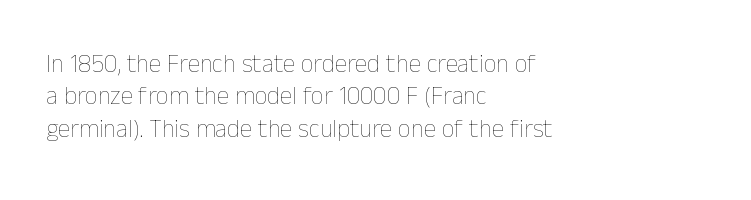
The image shows 25 px text type, upright; set left-aligned, normal line spacing (1.3x), normal letter spacing, not underlined.
